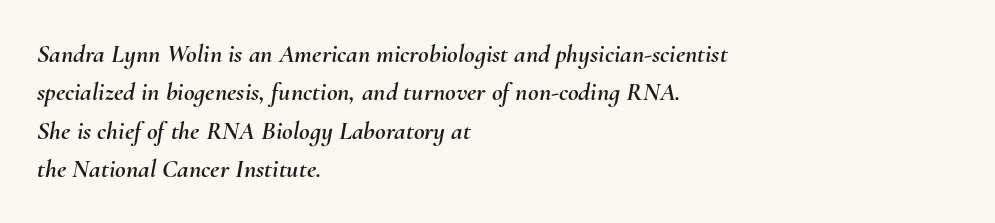
Q: Is the text italic (slanted)? A: Yes, it leans right by about 10 degrees.
Q: Is the text underlined? A: No.
Q: How is the paragraph aligned? A: Left-aligned.
Q: Is the spacing between letters normal or unusually wide? A: Normal.
Q: Is the spacing between lines tight, normal or loose? A: Normal.
